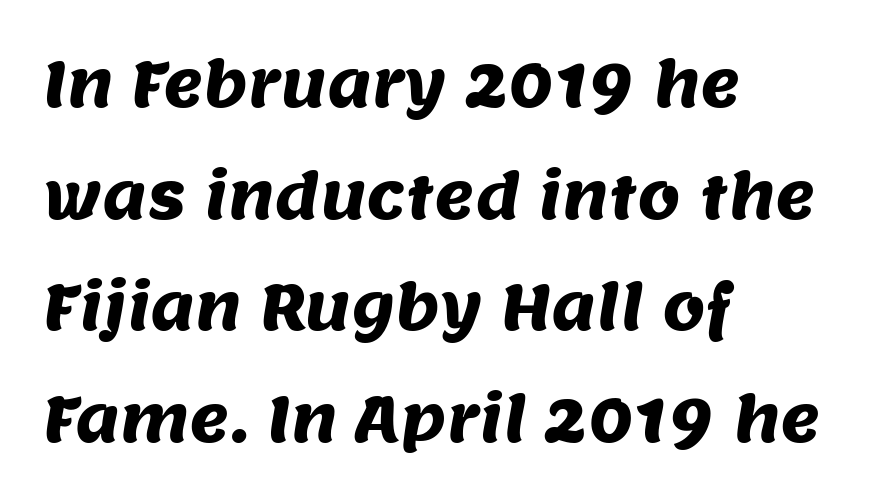
Typeset ragged right — the left edge is the straight one. Each letter's strokes conclude bluntly, with no projecting serifs. Character widths vary here, with narrow letters taking less room than wide ones. Quick note: underline off.
